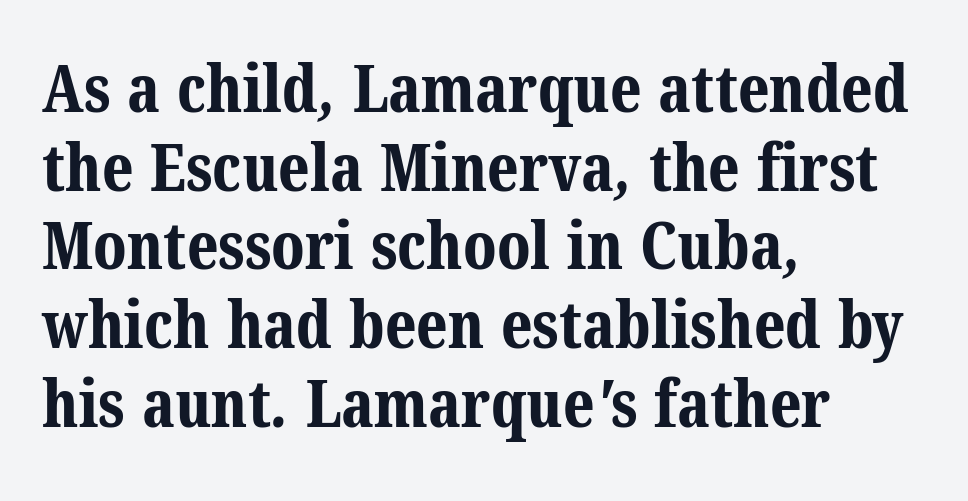
The face used here is rendered with its standard letterfit. Think of a printed novel: that variable character pitch is what you see here. The foot of each line stays bare and open. Short and long lines alike share a common starting point at left. The strokes are fattened all the way to bold.
